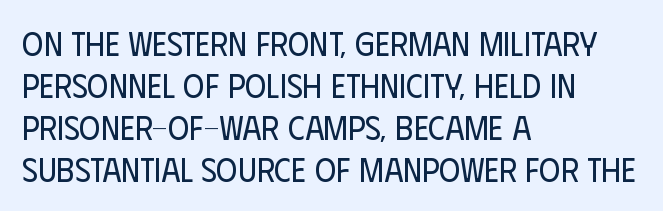
The image shows 33 px regular-weight, condensed sans-serif type, upright; set left-aligned, normal line spacing (1.27x), normal letter spacing, not underlined; low stroke contrast and a large x-height.
